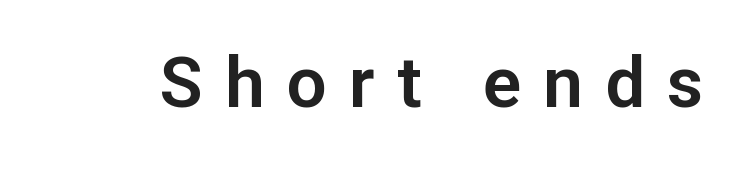
Each letter's strokes conclude bluntly, with no projecting serifs. Each letter keeps its own natural width here, so spacing adapts to shape. Does extra space separate the letters? Yes, quite a lot of it. The specimen omits any rule beneath the text block's lines. Italic: no, the glyphs are upright roman.
